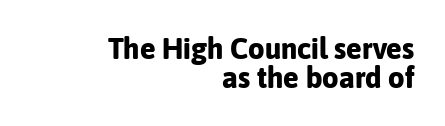
Q: Is the text bold? A: Yes.
Q: Is the text italic (slanted)? A: No, it is upright.
Q: Is the typeface a serif or a sans-serif typeface? A: Sans-serif.
Q: Is the text underlined? A: No.
Q: How is the paragraph aligned? A: Right-aligned.
Q: Is the spacing between letters normal or unusually wide? A: Normal.
Q: Is the spacing between lines tight, normal or loose? A: Tight.
Q: Width (condensed, normal, or wide)? A: Normal.
Q: Stroke contrast? A: Low.
Q: x-height? A: Medium.
Q: Monospaced? A: No.
